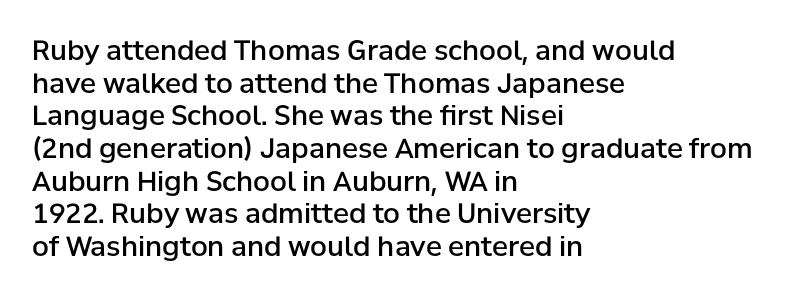
The rendering uses a semibold face; strokes are thickened but not to full bold. Inter-character spacing is left at the font's built-in metrics. Quick note: not italic, upright. Which margin do the lines hug? The left one — the right edge is uneven.
